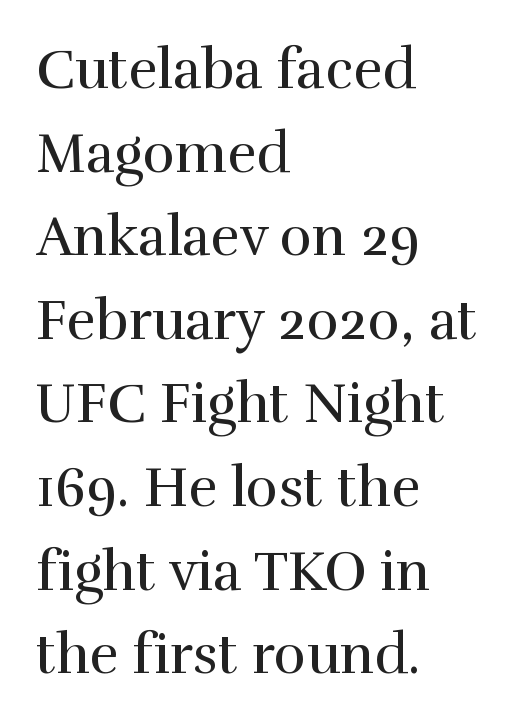
Italic? Not at all — the glyphs are vertical. Stem width sits at or under what a default text font uses. Look at the tracking — it's just the regular setting, nothing added. Check where the strokes stop: tiny serifs finish them off. Looks like regular typesetting: each glyph gets only the width it needs.
